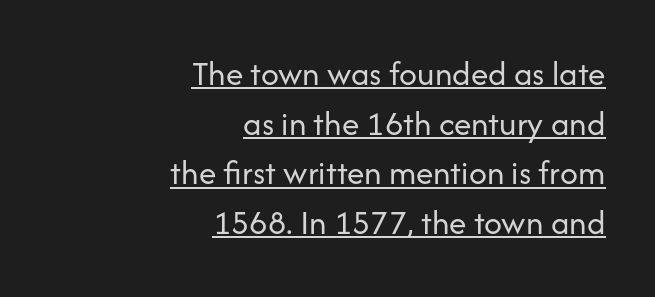
The image shows 35 px regular-weight sans-serif type, upright; set right-aligned, normal line spacing (1.42x), normal letter spacing, underlined; low stroke contrast and a medium x-height.
